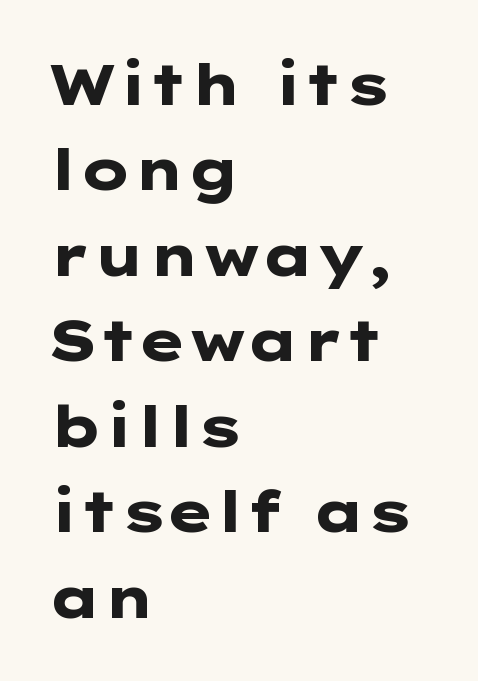
Honestly, the letter spacing is just normal — you wouldn't notice it. Every character sits straight up, as roman type does. The passage shown is not underscored anywhere. These lines stack with their left ends in a neat column. A typesetter would call this leading conventional body-copy spacing.
